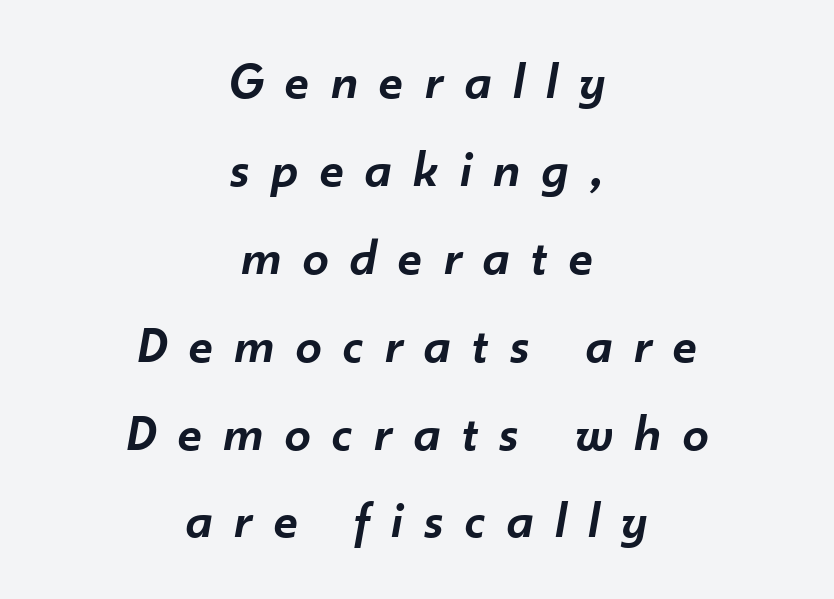
Q: Is the text bold? A: Semi-bold.
Q: Is the text italic (slanted)? A: Yes, it leans right by about 10 degrees.
Q: Is the text underlined? A: No.
Q: How is the paragraph aligned? A: Centered.
Q: Is the spacing between letters normal or unusually wide? A: Unusually wide.
Q: Is the spacing between lines tight, normal or loose? A: Normal.
Q: Width (condensed, normal, or wide)? A: Normal.
Q: Stroke contrast? A: Low.
Q: x-height? A: Small.
Q: Monospaced? A: No.
